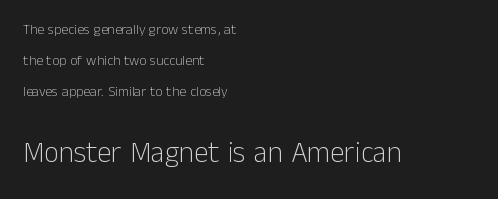
The lines in this sample share a left origin and differ only in where they stop. The vertical gap from one line to the next is large. Whoever set this made the second block the dominant, larger element. The tracking reads as untouched default to a designer's eye. Underline: absent. Posture: straight, roman, zero tilt.
